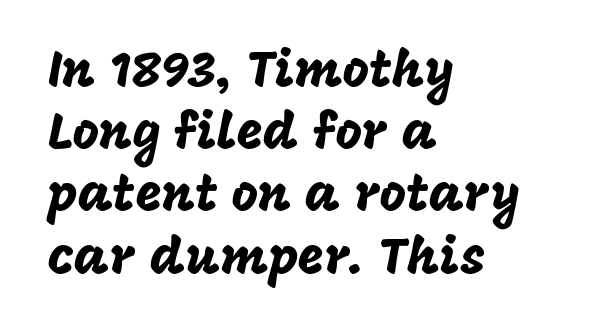
The image shows 51 px sans-serif type; set left-aligned, line spacing 1.22x, normal letter spacing, not underlined; low stroke contrast and a large x-height.
